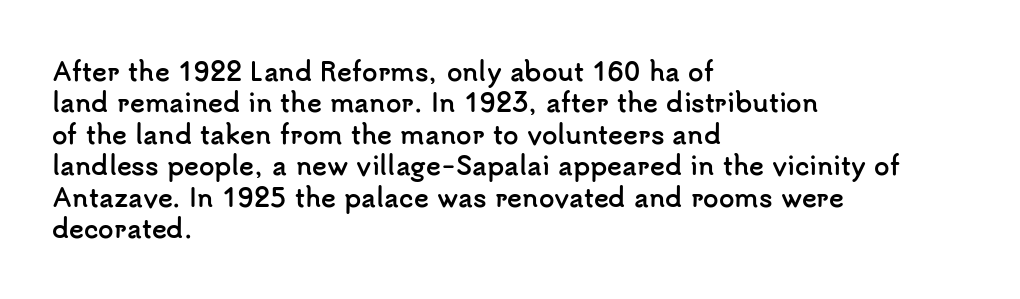
{"italic": "no", "bold": "yes", "underline": "no", "align": "left", "line_spacing": "normal", "line_spacing_ratio": 1.26, "letter_spacing": "normal", "letter_spacing_em": 0.0, "glyph_px": 25}
